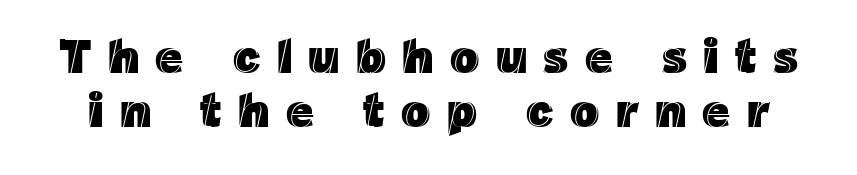
The image shows 48 px text type, upright; set tight line spacing (1.13x), unusually wide letter spacing (+0.34 em), not underlined; a medium x-height.
